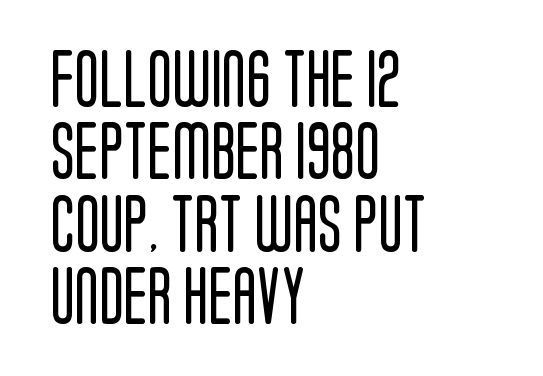
{"serif": "no", "italic": "no", "bold": "no", "weight": "regular", "width": "condensed", "stroke_contrast": "low", "x_height": "large", "monospaced": "no", "underline": "no", "align": "left", "line_spacing": "normal", "line_spacing_ratio": 1.27, "letter_spacing": "normal", "letter_spacing_em": 0.0, "glyph_px": 57}
